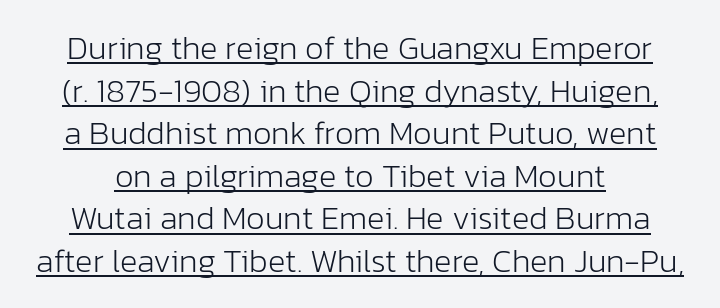
Q: Is the text bold? A: No.
Q: Is the text italic (slanted)? A: No, it is upright.
Q: Is the typeface a serif or a sans-serif typeface? A: Sans-serif.
Q: Is the text underlined? A: Yes.
Q: Is the spacing between letters normal or unusually wide? A: Normal.
Q: Is the spacing between lines tight, normal or loose? A: Normal.
Q: Width (condensed, normal, or wide)? A: Normal.
Q: Stroke contrast? A: Low.
Q: x-height? A: Medium.
Q: Monospaced? A: No.
